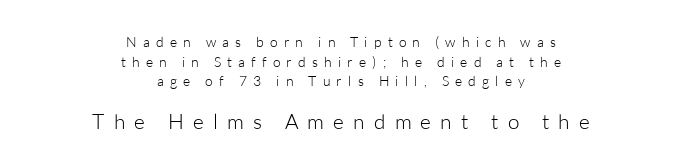
Q: Is the text bold? A: No.
Q: Is the text italic (slanted)? A: No, it is upright.
Q: Is the text underlined? A: No.
Q: How is the paragraph aligned? A: Centered.
Q: Is the spacing between letters normal or unusually wide? A: Unusually wide.
Q: Is the spacing between lines tight, normal or loose? A: Normal.
Q: Which block of text is set in a larger size, the first (top) or the second (bottom)? A: The second (bottom) one.
